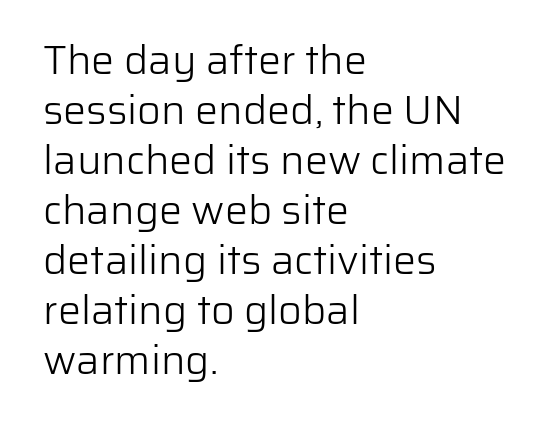
On a weight scale, this lands at 450 or below. A typesetter would call this proportional, since set widths differ per character. The letters stand straight up with perfectly vertical stems. Nothing unusual about the tracking: characters are spaced as the font intends. This rendering employs a face without finishing strokes, i.e., a sans-serif.
